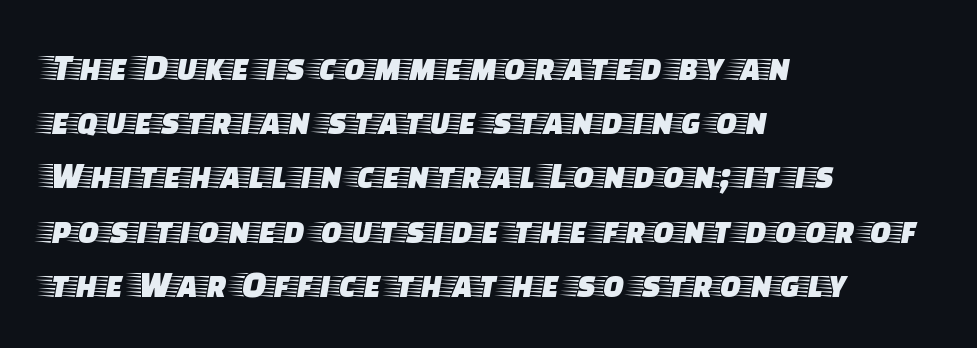
{"serif": "yes", "width": "wide", "stroke_contrast": "low", "x_height": "large", "monospaced": "no", "underline": "no", "align": "left", "line_spacing": "normal", "line_spacing_ratio": 1.39, "letter_spacing": "normal", "letter_spacing_em": 0.0, "glyph_px": 39}
